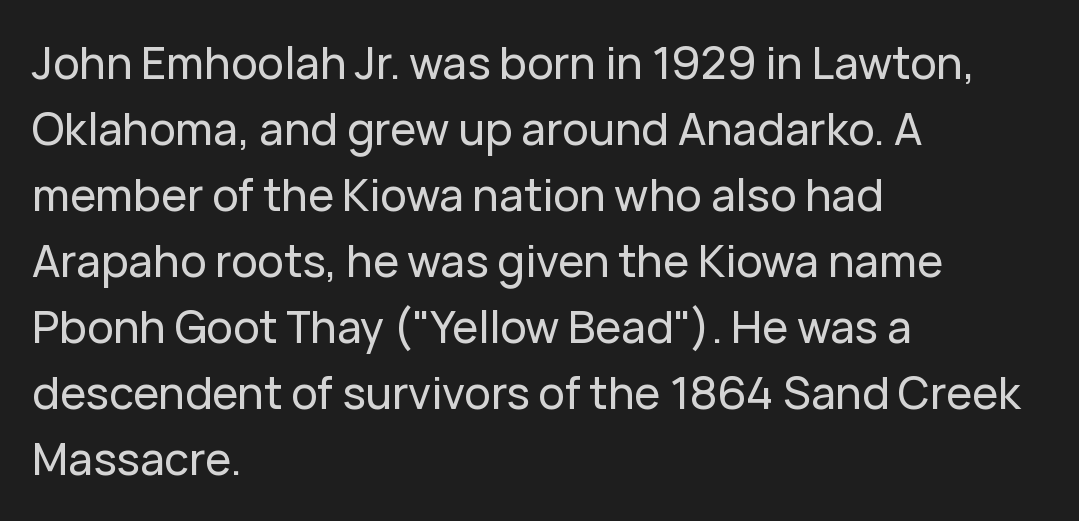
{"serif": "no", "italic": "no", "width": "normal", "stroke_contrast": "low", "x_height": "medium", "monospaced": "no", "underline": "no", "align": "left", "line_spacing": "normal", "line_spacing_ratio": 1.5, "letter_spacing": "normal", "letter_spacing_em": 0.0, "glyph_px": 44}
